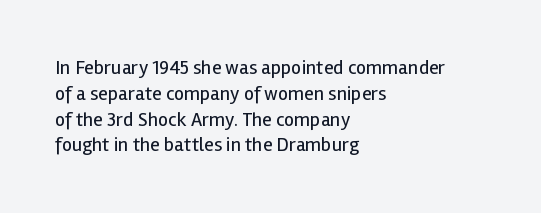
Interline gaps are of average width in this sample. Style check: upright. Tracking here is standard; glyphs follow each other at the usual distance. Stroke mass is kept to a normal reading level or below. Beneath every word, the page is bare. Leftover space on each line is placed entirely after the last word.
